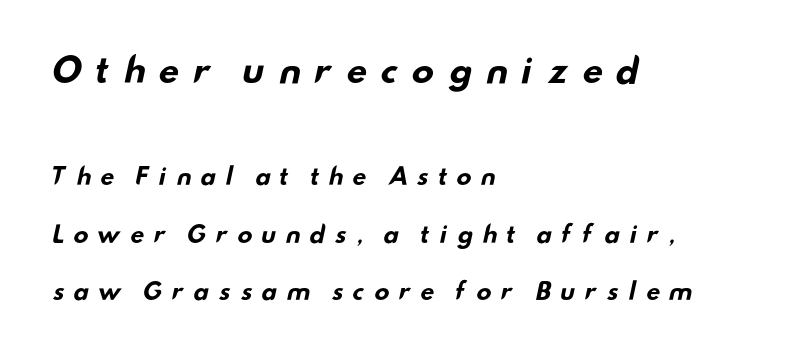
The lines are quadded left. Varying glyph widths throughout — classic text-font behaviour. Of the two passages, the one on top uses the larger point size. Reading down the column, the eye jumps a long way to each next line.
